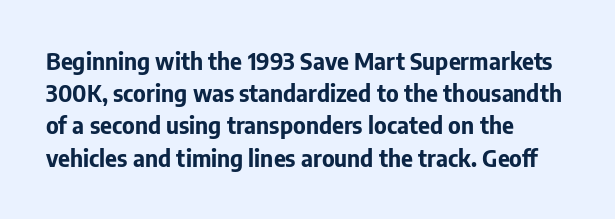
The image shows 23 px bold type, upright; set left-aligned, normal line spacing (1.4x), normal letter spacing, not underlined.
